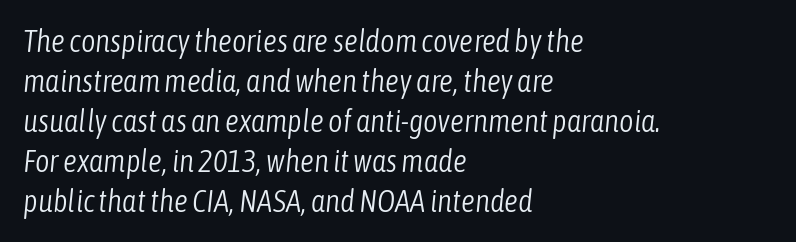
The passage shown is not underscored anywhere. Letters have the restrained weight of plain body copy at most. You could call the tracking neutral — neither tight nor loose. These lines stack with their left ends in a neat column. These lines were composed using italics. Horizontal bands of white between lines are of average thickness.
